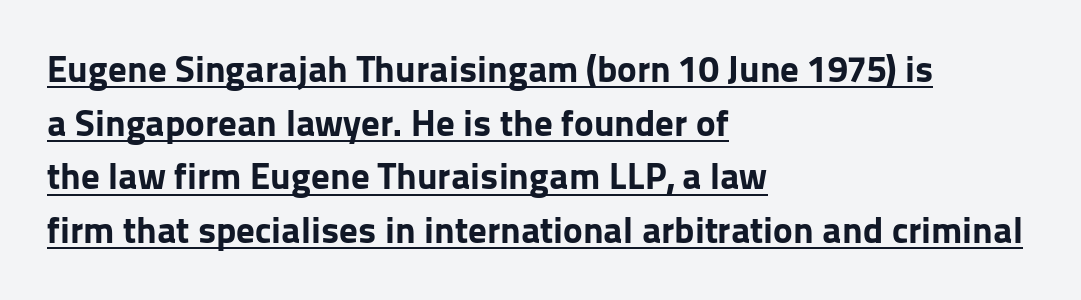
Q: Is the text bold? A: Yes.
Q: Is the text italic (slanted)? A: No, it is upright.
Q: Is the typeface a serif or a sans-serif typeface? A: Sans-serif.
Q: Is the text underlined? A: Yes.
Q: How is the paragraph aligned? A: Left-aligned.
Q: Is the spacing between letters normal or unusually wide? A: Normal.
Q: Is the spacing between lines tight, normal or loose? A: Normal.
Q: Width (condensed, normal, or wide)? A: Normal.
Q: Stroke contrast? A: Low.
Q: x-height? A: Medium.
Q: Monospaced? A: No.
